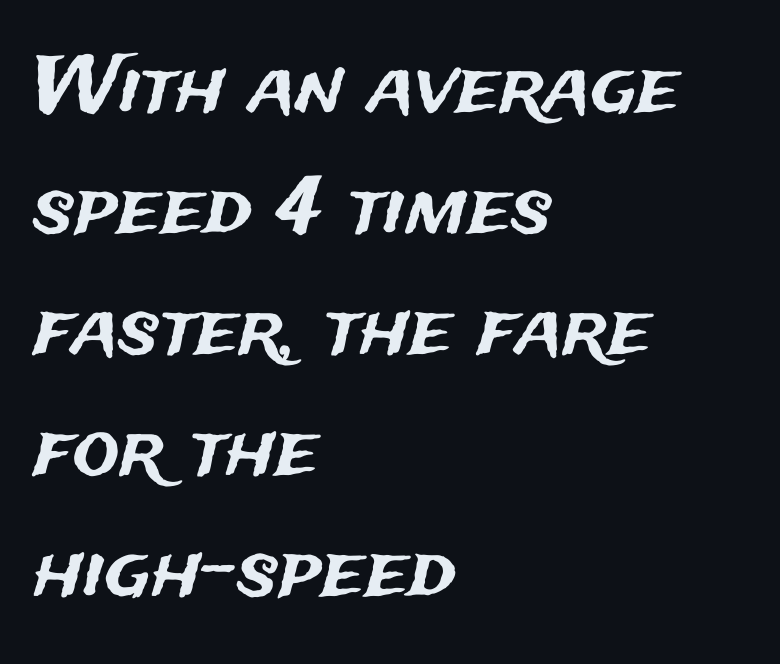
Q: Is the text italic (slanted)? A: Yes.
Q: Is the typeface a serif or a sans-serif typeface? A: Sans-serif.
Q: Is the text underlined? A: No.
Q: How is the paragraph aligned? A: Left-aligned.
Q: Is the spacing between letters normal or unusually wide? A: Normal.
Q: Is the spacing between lines tight, normal or loose? A: Normal.
Q: Width (condensed, normal, or wide)? A: Normal.
Q: Stroke contrast? A: Medium.
Q: x-height? A: Medium.
Q: Monospaced? A: No.
